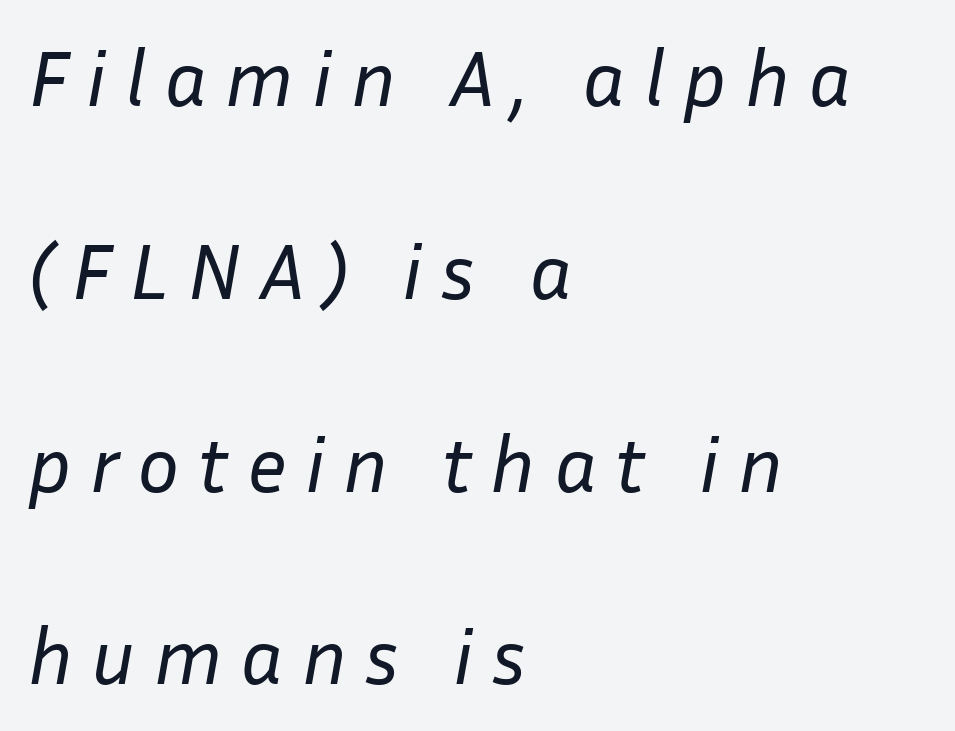
{"italic": "yes", "lean": "right", "slant_degrees": 10, "bold": "no", "weight": "regular", "width": "normal", "stroke_contrast": "low", "x_height": "medium", "monospaced": "no", "underline": "no", "align": "left", "line_spacing": "loose", "line_spacing_ratio": 2.44, "letter_spacing": "wide", "letter_spacing_em": 0.23, "glyph_px": 79}
